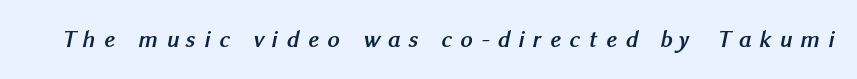
{"bold": "yes", "underline": "no", "letter_spacing": "wide", "letter_spacing_em": 0.35, "glyph_px": 24}
